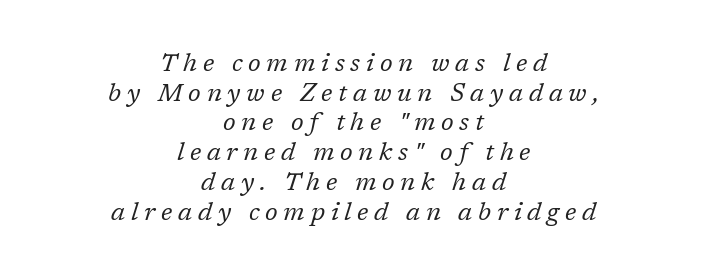
{"italic": "yes", "lean": "right", "slant_degrees": 17, "bold": "no", "underline": "no", "align": "center", "line_spacing_ratio": 1.19, "letter_spacing": "wide", "letter_spacing_em": 0.23, "glyph_px": 25}
